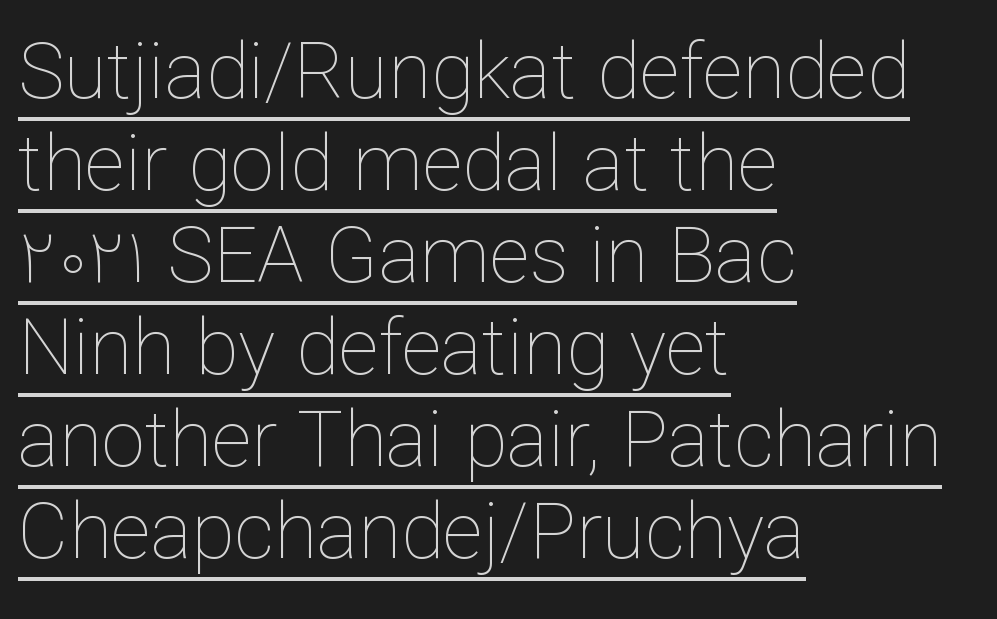
{"italic": "no", "bold": "no", "weight": "thin", "width": "normal", "stroke_contrast": "low", "x_height": "medium", "monospaced": "no", "underline": "yes", "align": "left", "line_spacing_ratio": 1.18, "letter_spacing": "normal", "letter_spacing_em": 0.0, "glyph_px": 78}
